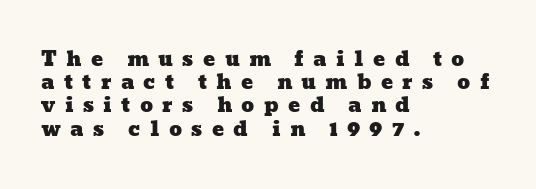
{"underline": "no", "align": "left", "line_spacing_ratio": 1.16, "letter_spacing": "wide", "letter_spacing_em": 0.46, "glyph_px": 20}
